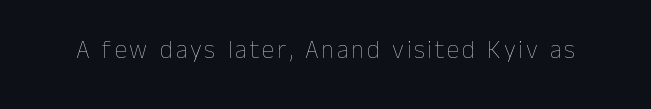
Q: Is the text bold? A: No.
Q: Is the text italic (slanted)? A: No, it is upright.
Q: Is the text underlined? A: No.
